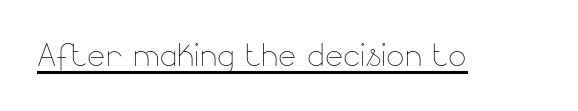
{"italic": "no", "bold": "no", "weight": "thin", "width": "normal", "stroke_contrast": "low", "x_height": "small", "monospaced": "no", "underline": "yes", "letter_spacing": "normal", "letter_spacing_em": 0.0, "glyph_px": 43}
